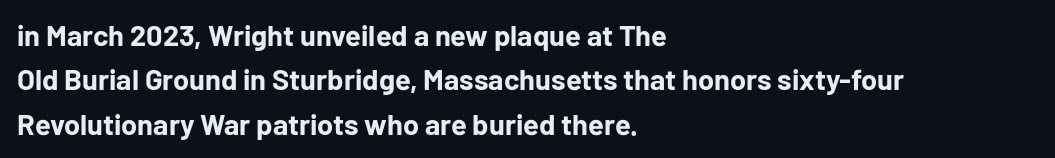
The image shows 29 px bold sans-serif type, upright; set left-aligned, normal line spacing (1.53x), normal letter spacing, not underlined; low stroke contrast and a medium x-height.
